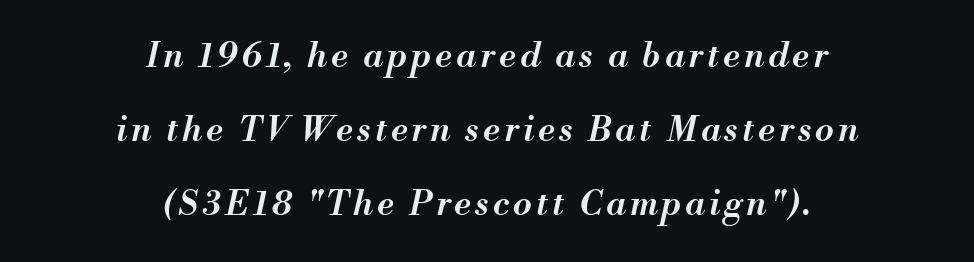
Teacher's note: observe the equal gaps on both sides — that is centered alignment. Underline: absent. Designer's note — italics engaged. The rendering uses natural spacing where letterforms have individual widths.
